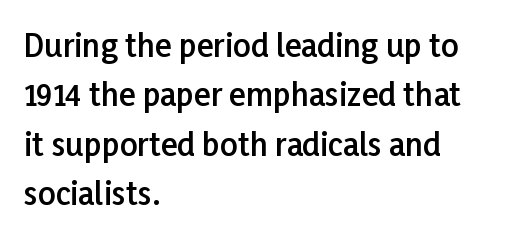
Q: Is the text bold? A: Semi-bold.
Q: Is the text italic (slanted)? A: No, it is upright.
Q: Is the typeface a serif or a sans-serif typeface? A: Sans-serif.
Q: Is the text underlined? A: No.
Q: How is the paragraph aligned? A: Left-aligned.
Q: Is the spacing between letters normal or unusually wide? A: Normal.
Q: Is the spacing between lines tight, normal or loose? A: Normal.
Q: Width (condensed, normal, or wide)? A: Normal.
Q: Stroke contrast? A: Low.
Q: x-height? A: Medium.
Q: Monospaced? A: No.
